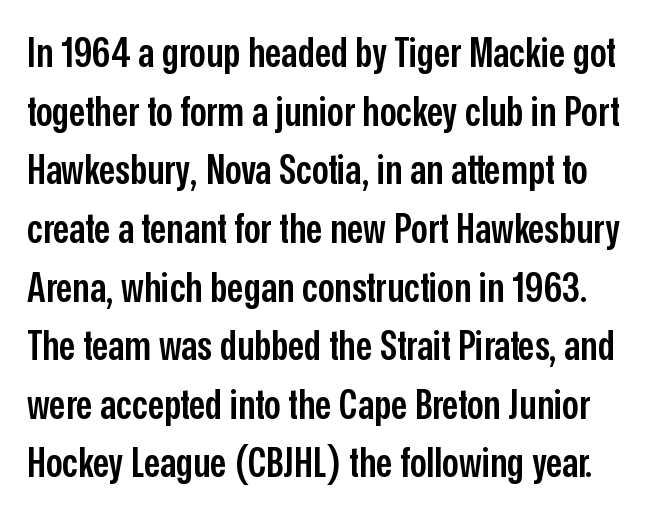
It's the straight-up-and-down kind of type. You could call the tracking neutral — neither tight nor loose. Each glyph is drawn with semibold strokes, heavier than normal yet not fully bold. Compared with typical paragraphs, the rows here are spaced about the same.
